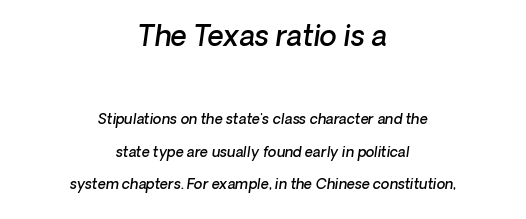
Q: Is the text bold? A: Semi-bold.
Q: Is the typeface a serif or a sans-serif typeface? A: Sans-serif.
Q: Is the text underlined? A: No.
Q: How is the paragraph aligned? A: Centered.
Q: Is the spacing between letters normal or unusually wide? A: Normal.
Q: Is the spacing between lines tight, normal or loose? A: Loose.
Q: Which block of text is set in a larger size, the first (top) or the second (bottom)? A: The first (top) one.
Q: Width (condensed, normal, or wide)? A: Normal.
Q: Stroke contrast? A: Low.
Q: x-height? A: Medium.
Q: Monospaced? A: No.
